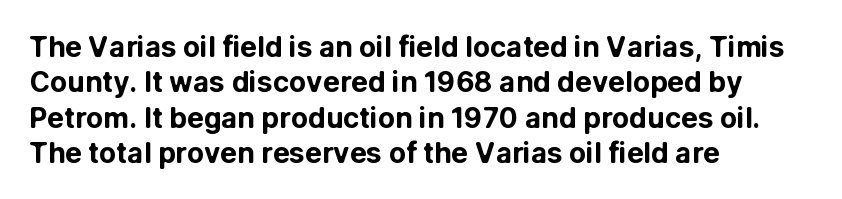
The specimen omits any rule beneath the text block's lines. Characters follow at the spacing the type designer built in. If you measured baseline to baseline, you'd find a middling distance. This rendering uses left alignment, leaving the right contour irregular. Look at the bottom of the vertical strokes: they stop flat, with no serifs.
